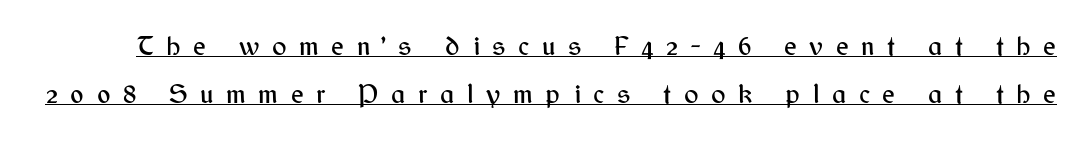
The typography opts for an upright posture over an oblique one. How are the letters spaced? Widely, with obvious added tracking. These characters rest on top of a visible drawn line.
